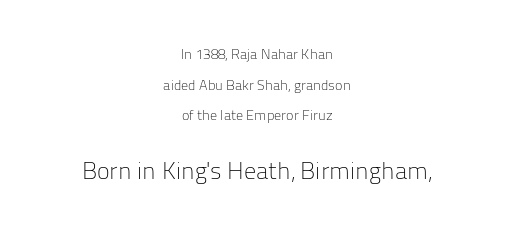
{"italic": "no", "bold": "no", "underline": "no", "align": "center", "line_spacing": "loose", "line_spacing_ratio": 2.18, "letter_spacing": "normal", "letter_spacing_em": 0.0, "larger_block": "second", "size_ratio": 1.71, "glyph_px": 24}
